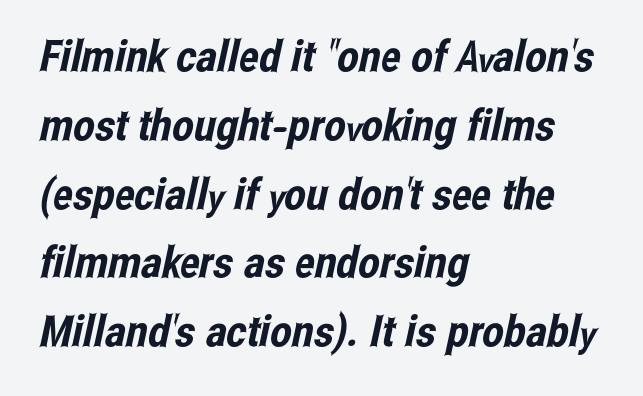
Q: Is the typeface a serif or a sans-serif typeface? A: Sans-serif.
Q: Is the text underlined? A: No.
Q: How is the paragraph aligned? A: Left-aligned.
Q: Is the spacing between letters normal or unusually wide? A: Normal.
Q: Is the spacing between lines tight, normal or loose? A: Normal.
Q: Width (condensed, normal, or wide)? A: Condensed.
Q: Stroke contrast? A: Low.
Q: x-height? A: Medium.
Q: Monospaced? A: No.
